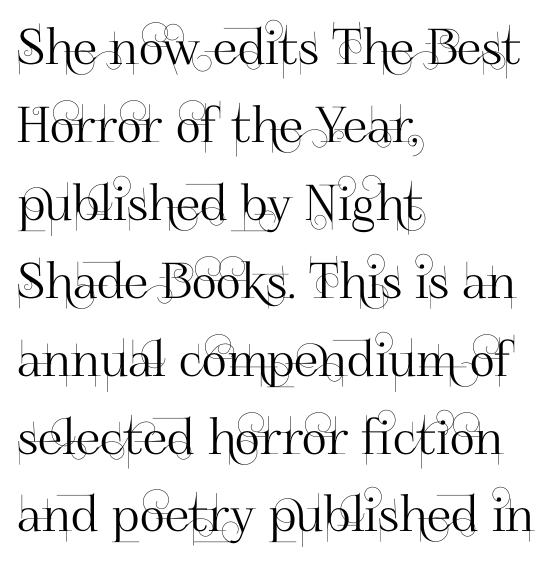
{"serif": "no", "italic": "no", "width": "normal", "stroke_contrast": "high", "x_height": "small", "monospaced": "no", "underline": "no", "align": "left", "line_spacing": "normal", "line_spacing_ratio": 1.59, "letter_spacing": "normal", "letter_spacing_em": 0.0, "glyph_px": 49}
